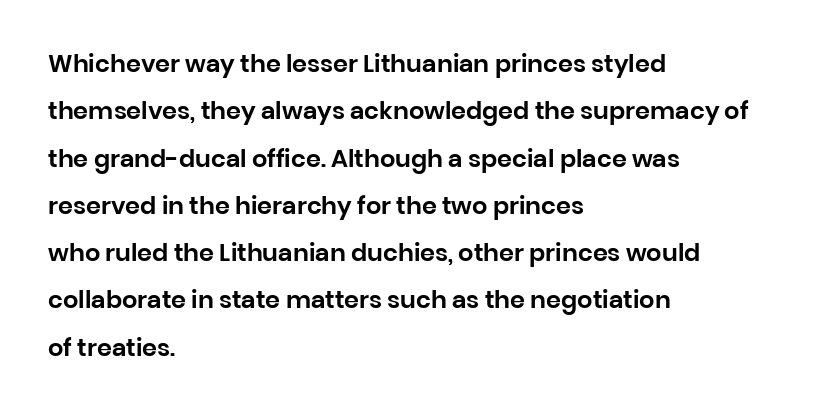
One-word summary of the alignment: left. No word sits above an underline. Whoever set this chose breathing room over compactness in the vertical rhythm. Inter-character spacing is left at the font's built-in metrics.
